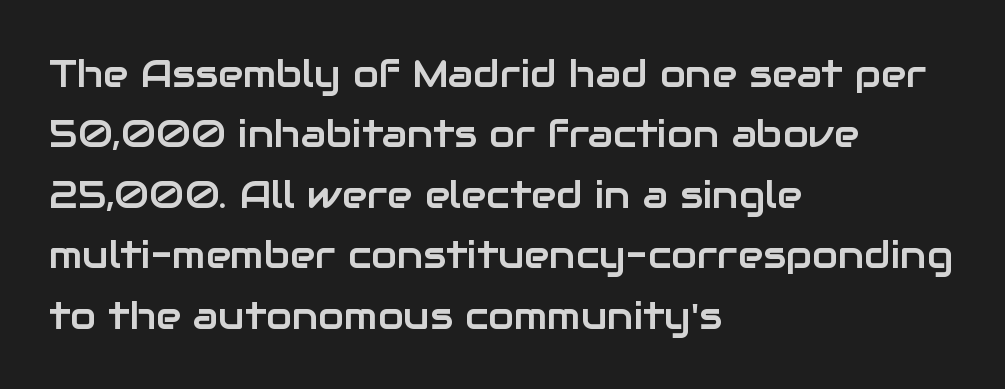
The image shows 38 px sans-serif type, upright; set left-aligned, normal line spacing (1.59x), normal letter spacing, not underlined; low stroke contrast and a medium x-height.
